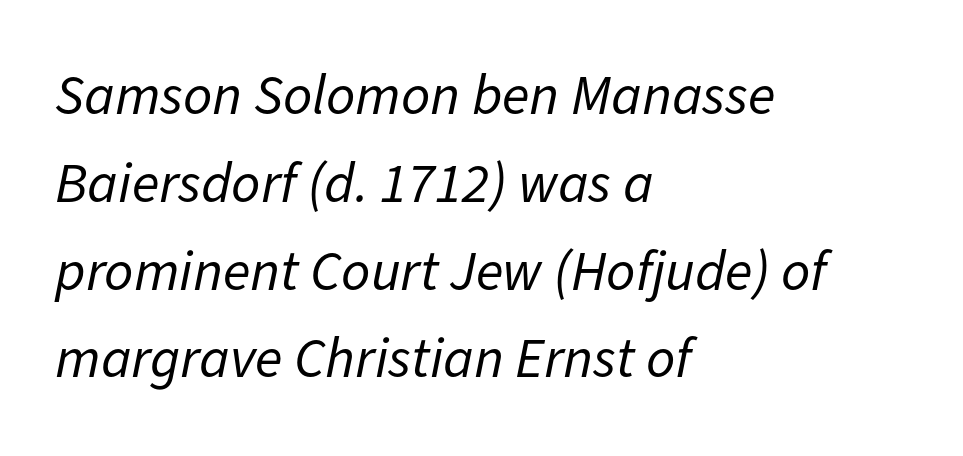
{"italic": "yes", "lean": "right", "slant_degrees": 11, "bold": "no", "weight": "regular", "width": "normal", "stroke_contrast": "low", "x_height": "medium", "monospaced": "no", "underline": "no", "align": "left", "line_spacing": "normal", "line_spacing_ratio": 1.54, "letter_spacing": "normal", "letter_spacing_em": 0.0, "glyph_px": 57}
